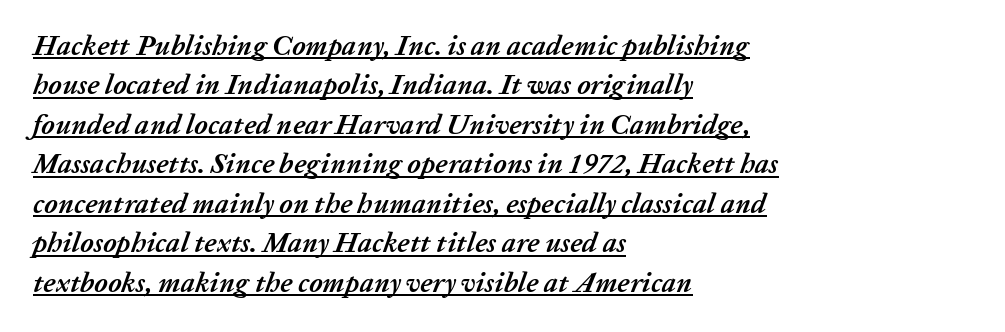
Q: Is the text bold? A: Yes.
Q: Is the text italic (slanted)? A: Yes, it leans right by about 20 degrees.
Q: Is the text underlined? A: Yes.
Q: How is the paragraph aligned? A: Left-aligned.
Q: Is the spacing between letters normal or unusually wide? A: Normal.
Q: Is the spacing between lines tight, normal or loose? A: Normal.
Q: Width (condensed, normal, or wide)? A: Normal.
Q: Stroke contrast? A: Low.
Q: x-height? A: Medium.
Q: Monospaced? A: No.
